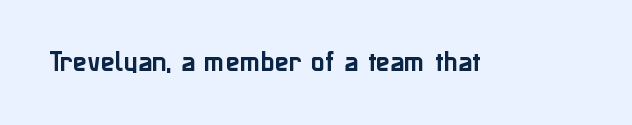
Each word holds together tightly as a unit, with standard inter-letter gaps. Posture: upright roman. The specimen omits any rule beneath the text block's lines.
